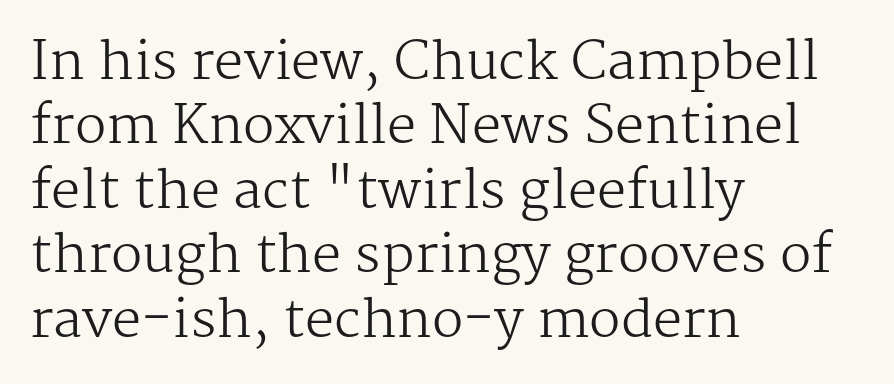
Q: Is the text bold? A: No.
Q: Is the text italic (slanted)? A: No, it is upright.
Q: Is the typeface a serif or a sans-serif typeface? A: Serif.
Q: Is the text underlined? A: No.
Q: How is the paragraph aligned? A: Left-aligned.
Q: Is the spacing between letters normal or unusually wide? A: Normal.
Q: Width (condensed, normal, or wide)? A: Normal.
Q: Stroke contrast? A: Medium.
Q: x-height? A: Medium.
Q: Monospaced? A: No.
